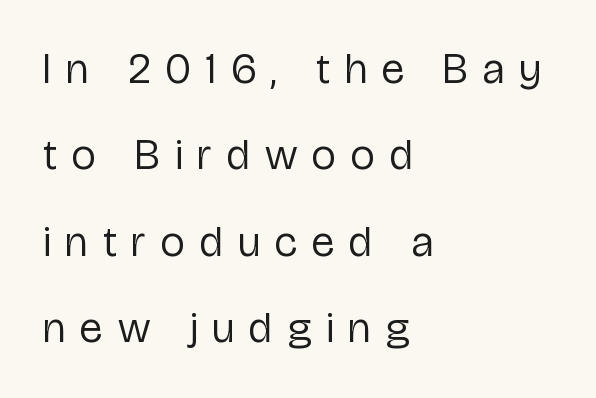
The image shows 43 px regular-weight, condensed sans-serif type, upright; set left-aligned, loose line spacing (2.01x), unusually wide letter spacing (+0.35 em), not underlined; low stroke contrast and a medium x-height.
